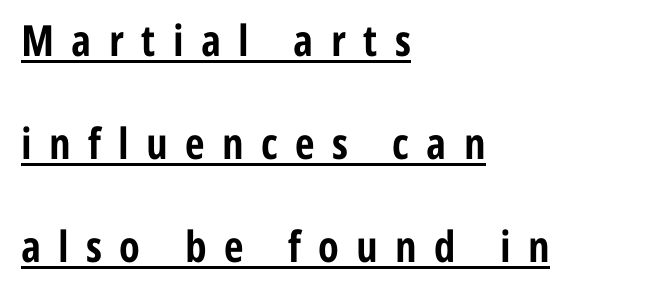
{"serif": "no", "italic": "no", "bold": "yes", "weight": "bold", "width": "condensed", "stroke_contrast": "low", "x_height": "medium", "monospaced": "no", "underline": "yes", "align": "left", "line_spacing": "loose", "line_spacing_ratio": 2.39, "letter_spacing": "wide", "letter_spacing_em": 0.4, "glyph_px": 43}
